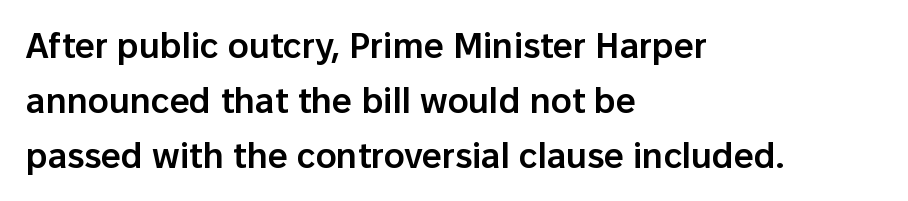
{"serif": "no", "italic": "no", "bold": "semi", "weight": "semibold", "width": "normal", "stroke_contrast": "low", "x_height": "medium", "monospaced": "no", "underline": "no", "align": "left", "line_spacing": "normal", "line_spacing_ratio": 1.57, "letter_spacing": "normal", "letter_spacing_em": 0.0, "glyph_px": 35}
